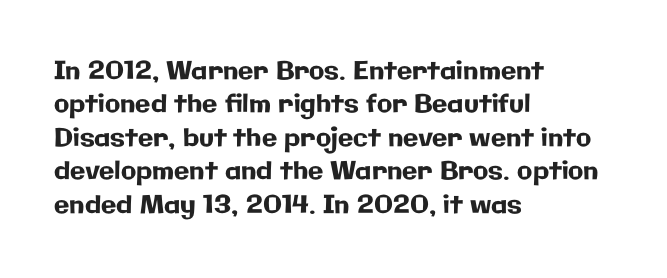
Students, observe: this is what conventionally led text looks like. Observe the ordinary spacing: letters are neighbours, not strangers. Designer's note — italics off, roman on. The specimen omits any rule beneath the text block's lines.
